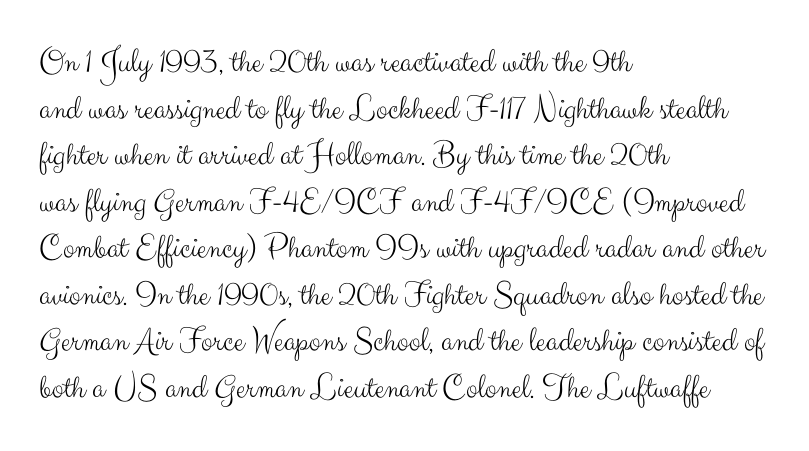
Regular leading. The designer went with a sans here, leaving each stem footless. Glance below the letters and you will spot only blank space. No letter is thick-stroked: the sample isn't bold.
